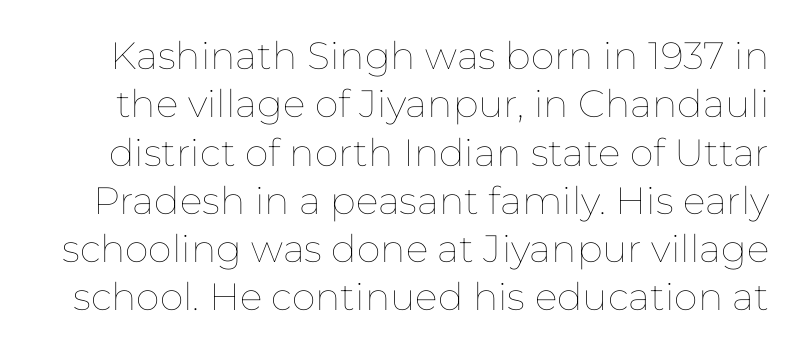
Q: Is the text bold? A: No.
Q: Is the text italic (slanted)? A: No, it is upright.
Q: Is the text underlined? A: No.
Q: Is the spacing between letters normal or unusually wide? A: Normal.
Q: Is the spacing between lines tight, normal or loose? A: Normal.
Q: Width (condensed, normal, or wide)? A: Normal.
Q: Stroke contrast? A: Low.
Q: x-height? A: Medium.
Q: Monospaced? A: No.
